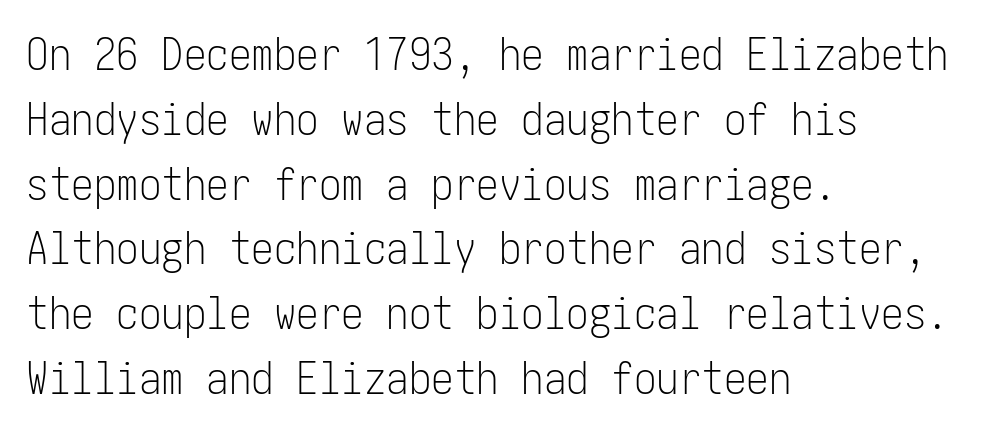
The paragraph has a hard left edge and a soft right edge. These glyphs show unthickened strokes, regular width or finer. Designer's note — italics off, roman on. Type without underlining. Whoever set this chose a conventional vertical rhythm. You could call the tracking neutral — neither tight nor loose.
